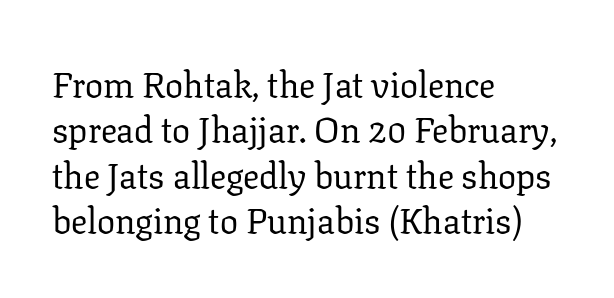
Q: Is the text bold? A: No.
Q: Is the text italic (slanted)? A: No, it is upright.
Q: Is the typeface a serif or a sans-serif typeface? A: Serif.
Q: Is the text underlined? A: No.
Q: How is the paragraph aligned? A: Left-aligned.
Q: Is the spacing between letters normal or unusually wide? A: Normal.
Q: Is the spacing between lines tight, normal or loose? A: Normal.
Q: Width (condensed, normal, or wide)? A: Normal.
Q: Stroke contrast? A: Low.
Q: x-height? A: Medium.
Q: Monospaced? A: No.
